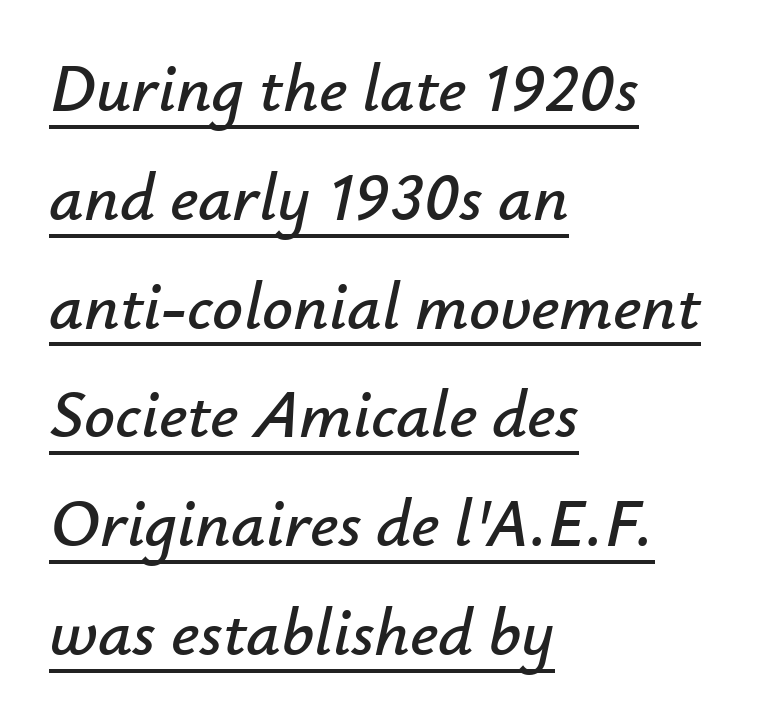
The image shows 68 px text type, italic (leaning right); set left-aligned, normal line spacing (1.6x), normal letter spacing, underlined; low stroke contrast and a small x-height.
